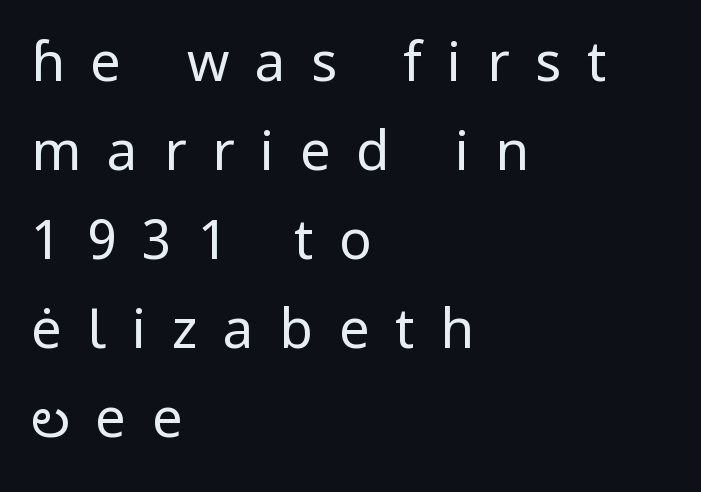
The image shows 54 px regular-weight sans-serif type, upright; set left-aligned, normal line spacing (1.65x), unusually wide letter spacing (+0.48 em), not underlined; low stroke contrast and a medium x-height.
